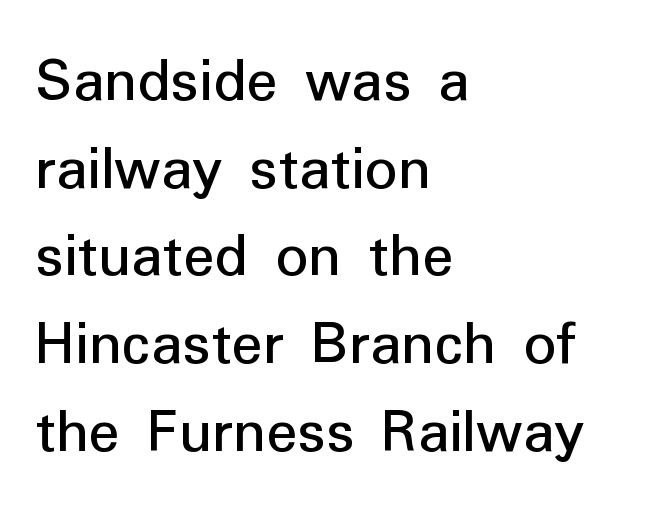
{"serif": "no", "italic": "no", "bold": "no", "weight": "regular", "width": "normal", "stroke_contrast": "low", "x_height": "medium", "monospaced": "no", "underline": "no", "align": "left", "line_spacing": "normal", "line_spacing_ratio": 1.35, "letter_spacing": "normal", "letter_spacing_em": 0.0, "glyph_px": 65}
